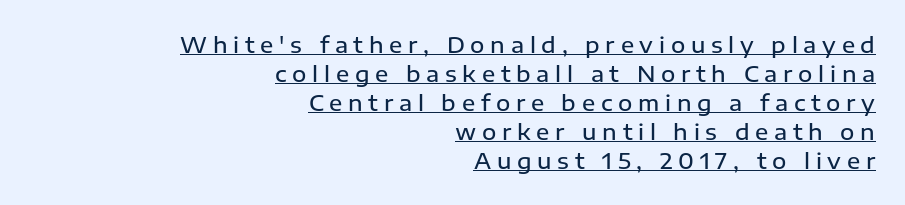
The block of text has a typical density, with ordinary space between rows. These lines are set flush right with a ragged left edge. The face used here appears with an underline applied. How heavy is the stroke? Medium-heavy — a semibold, shy of bold.
